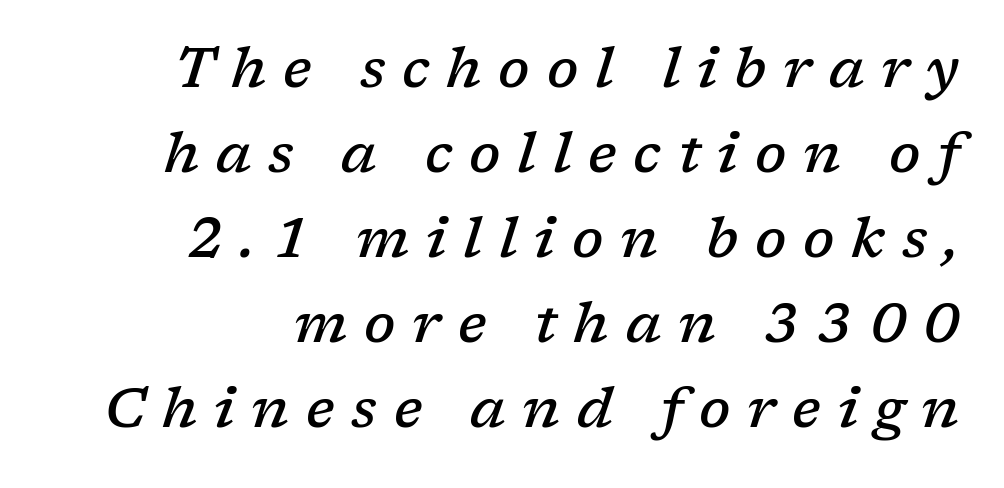
You could not count columns in this text — the font is proportionally spaced. In CSS terms this would be text-align: right. This sample uses an oblique cut, with every glyph tilted off the vertical. Vertical spacing — default.
